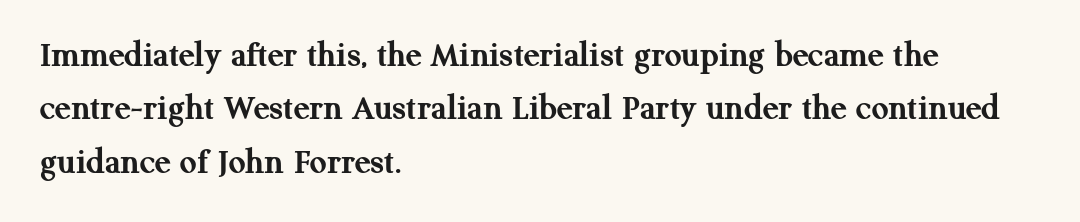
Line spacing here is normal. Stroke thickness is high; the sample reads as a true bold. Look at the bottom of the vertical strokes: they flare into serifs here. The passage is arranged the way most books set body copy — flush left. Varying glyph widths throughout — classic text-font behaviour. Posture: vertical.
